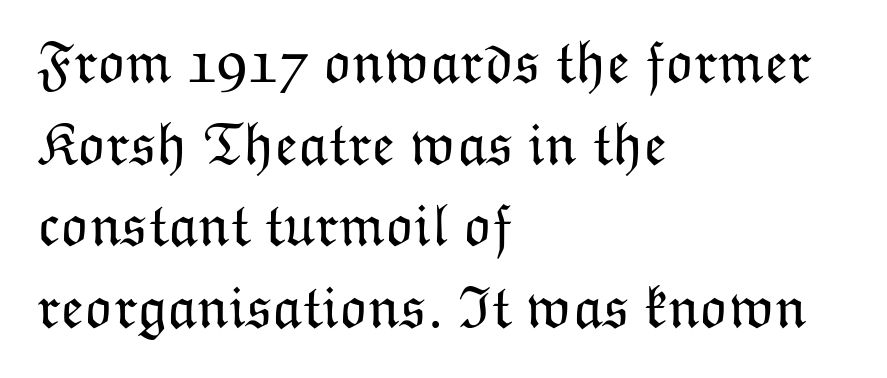
The image shows 60 px light type, upright; set left-aligned, normal line spacing (1.36x), normal letter spacing, not underlined; low stroke contrast and a medium x-height.
